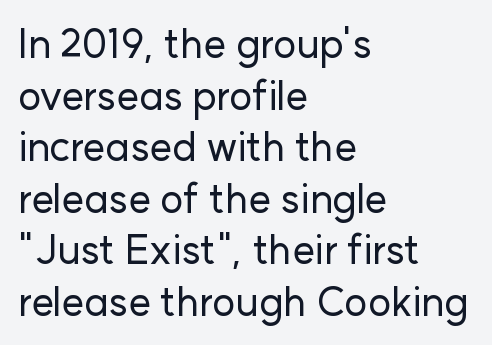
This rendering uses left alignment, leaving the right contour irregular. Standard letterfit; no display-style spreading of the glyphs. Do the letters lean? They stand straight. Nope, no serifs anywhere on these letters. Do the characters align in a grid? No, the font is proportional. Vertical spacing — default.
